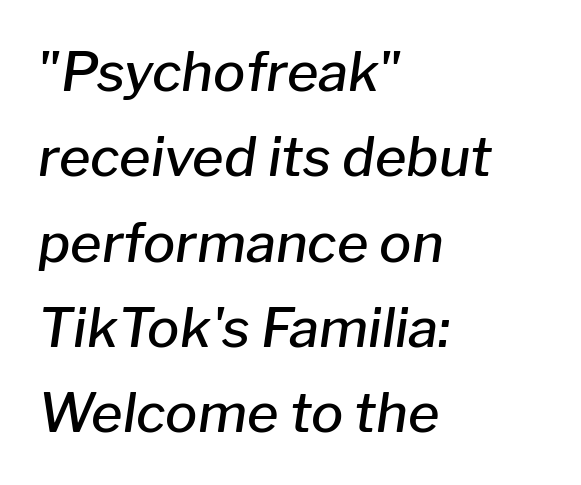
Q: Is the text bold? A: Semi-bold.
Q: Is the text italic (slanted)? A: Yes, it leans right by about 8 degrees.
Q: Is the text underlined? A: No.
Q: How is the paragraph aligned? A: Left-aligned.
Q: Is the spacing between letters normal or unusually wide? A: Normal.
Q: Is the spacing between lines tight, normal or loose? A: Normal.
Q: Width (condensed, normal, or wide)? A: Normal.
Q: Stroke contrast? A: Low.
Q: x-height? A: Medium.
Q: Monospaced? A: No.
